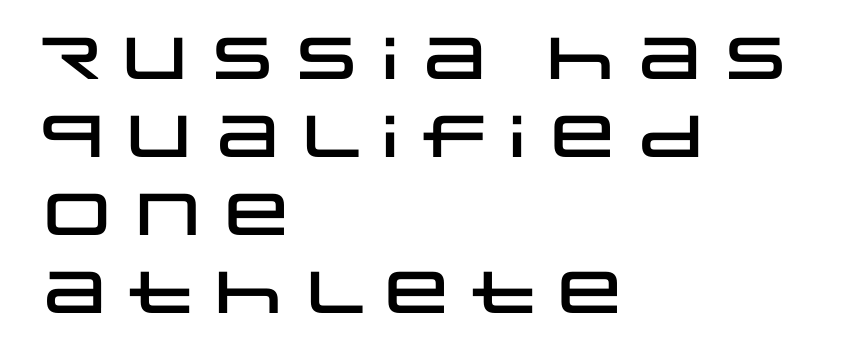
Proportional: the letters do not fall into vertical columns. The foot of each line stays bare and open. One-word summary of the alignment: left. Nothing unusual about the tracking: characters are spaced as the font intends. Italic? Not at all — the glyphs are vertical.
